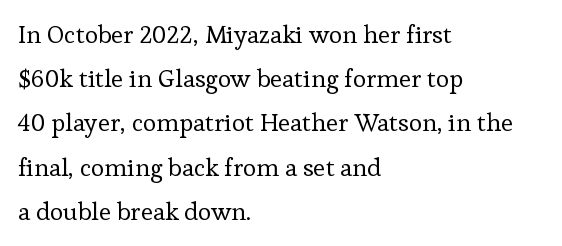
The image shows 25 px text type, upright; set left-aligned, line spacing 1.77x, normal letter spacing, not underlined.
